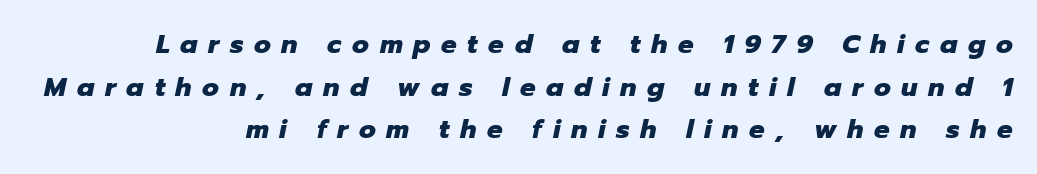
The image shows 26 px bold type, italic (leaning right); set right-aligned, normal line spacing (1.64x), unusually wide letter spacing (+0.41 em), not underlined.
